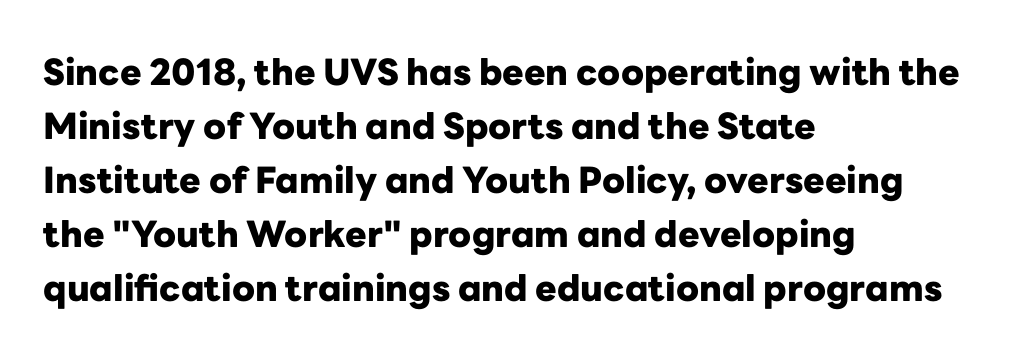
{"serif": "no", "italic": "no", "bold": "yes", "weight": "heavy", "width": "normal", "stroke_contrast": "low", "x_height": "medium", "monospaced": "no", "underline": "no", "align": "left", "line_spacing": "normal", "line_spacing_ratio": 1.5, "letter_spacing": "normal", "letter_spacing_em": 0.0, "glyph_px": 36}
